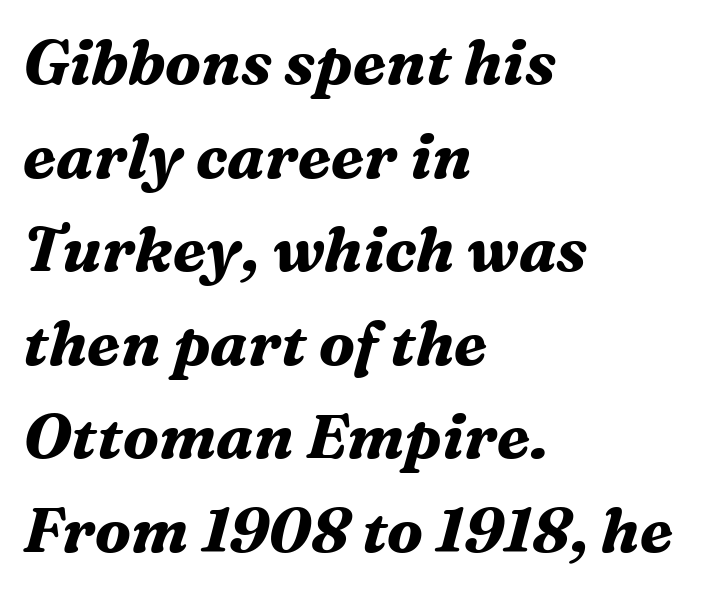
Q: Is the text bold? A: Yes.
Q: Is the text italic (slanted)? A: Yes, it leans right by about 16 degrees.
Q: Is the typeface a serif or a sans-serif typeface? A: Serif.
Q: Is the text underlined? A: No.
Q: How is the paragraph aligned? A: Left-aligned.
Q: Is the spacing between letters normal or unusually wide? A: Normal.
Q: Is the spacing between lines tight, normal or loose? A: Normal.
Q: Width (condensed, normal, or wide)? A: Normal.
Q: Stroke contrast? A: Medium.
Q: x-height? A: Medium.
Q: Monospaced? A: No.
